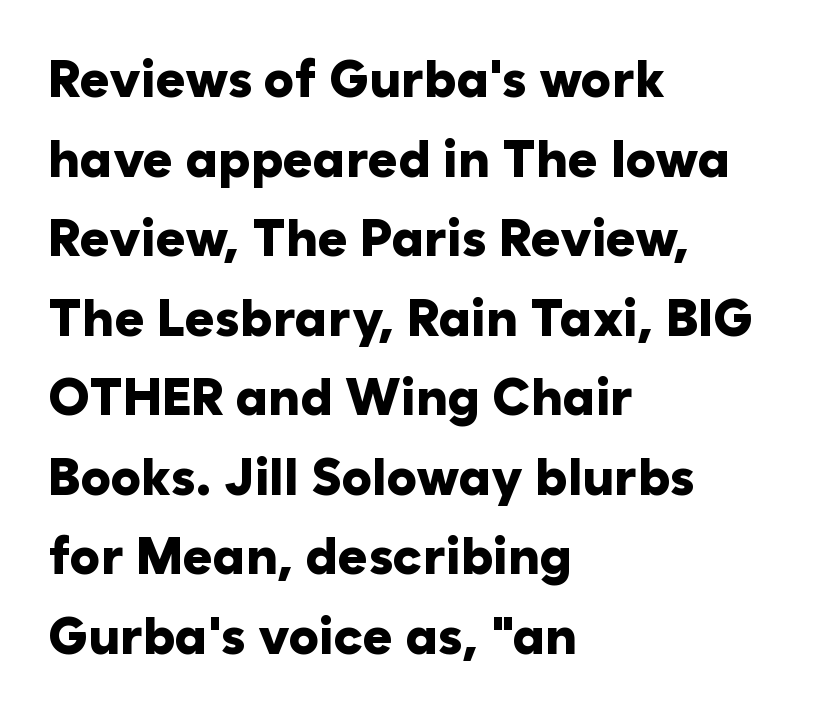
The image shows 51 px heavy sans-serif type, upright; set left-aligned, normal line spacing (1.56x), normal letter spacing, not underlined; low stroke contrast and a medium x-height.
